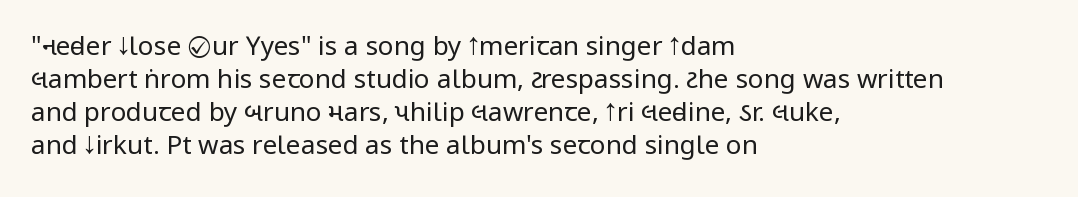
When letters stand straight like this, we call the style roman or upright. These lines sit exactly where default settings would place them. Students, note that the glyphs here touch the page at normal intervals. The passage shown is not bold in any degree. In CSS terms this would be text-align: left. Underlining? Definitely not there.
